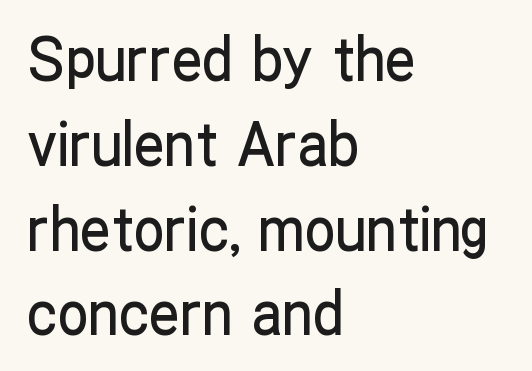
{"serif": "no", "italic": "no", "width": "condensed", "stroke_contrast": "low", "x_height": "medium", "monospaced": "no", "underline": "no", "align": "left", "line_spacing": "normal", "line_spacing_ratio": 1.39, "letter_spacing": "normal", "letter_spacing_em": 0.0, "glyph_px": 61}
